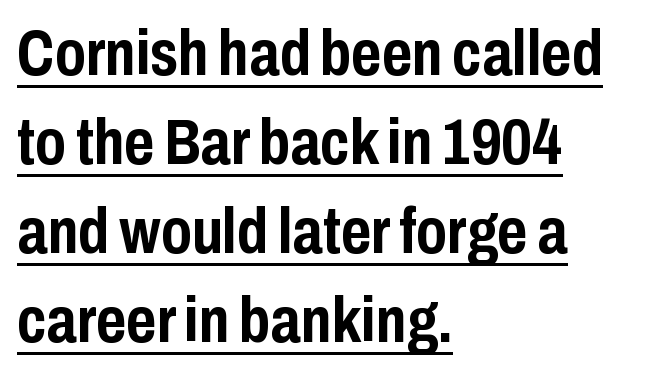
The image shows 65 px semibold, condensed sans-serif type, upright; set left-aligned, normal line spacing (1.37x), normal letter spacing, underlined; low stroke contrast and a medium x-height.
